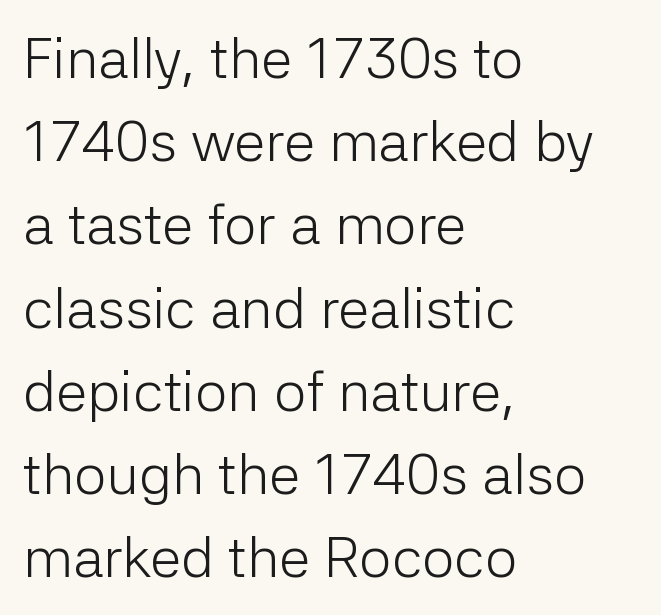
Q: Is the text bold? A: No.
Q: Is the text italic (slanted)? A: No, it is upright.
Q: Is the typeface a serif or a sans-serif typeface? A: Sans-serif.
Q: Is the text underlined? A: No.
Q: How is the paragraph aligned? A: Left-aligned.
Q: Is the spacing between letters normal or unusually wide? A: Normal.
Q: Is the spacing between lines tight, normal or loose? A: Normal.
Q: Width (condensed, normal, or wide)? A: Normal.
Q: Stroke contrast? A: Low.
Q: x-height? A: Medium.
Q: Monospaced? A: No.
